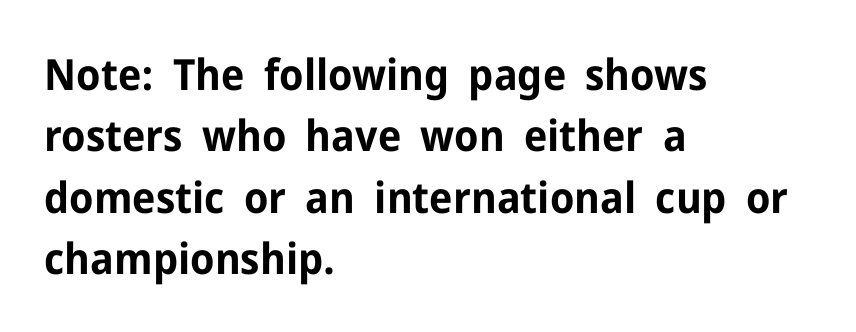
{"serif": "no", "italic": "no", "bold": "yes", "weight": "bold", "width": "normal", "stroke_contrast": "low", "x_height": "medium", "monospaced": "no", "underline": "no", "align": "left", "line_spacing": "normal", "line_spacing_ratio": 1.43, "letter_spacing": "normal", "letter_spacing_em": 0.0, "glyph_px": 43}
